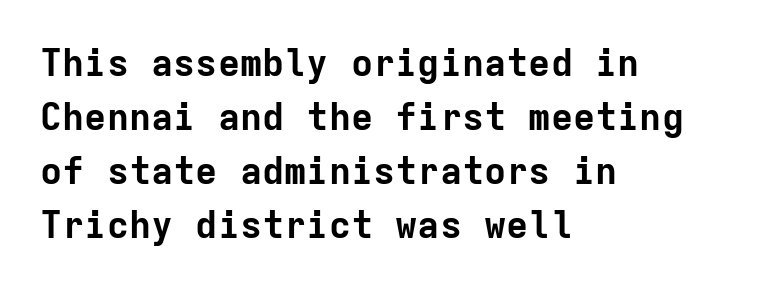
{"serif": "no", "italic": "no", "bold": "yes", "weight": "bold", "width": "normal", "stroke_contrast": "low", "x_height": "medium", "monospaced": "yes", "underline": "no", "align": "left", "line_spacing": "normal", "line_spacing_ratio": 1.46, "letter_spacing": "normal", "letter_spacing_em": 0.0, "glyph_px": 37}
